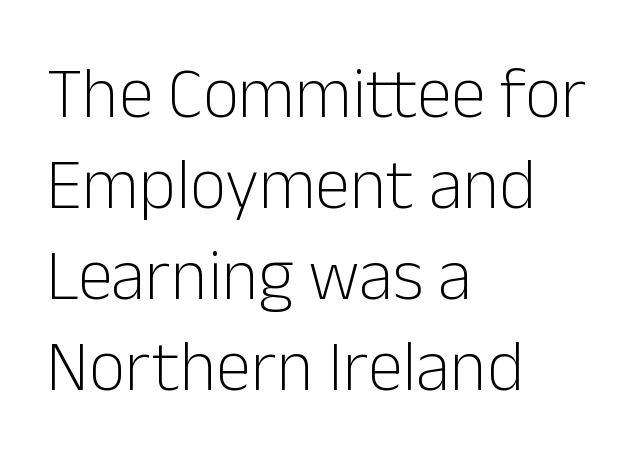
The passage shown is typed in a proportional face where columns would drift. The gaps between neighbouring characters are ordinary and unremarkable. Stroke mass is kept to a normal reading level or below. In terms of posture, this sample is upright.
